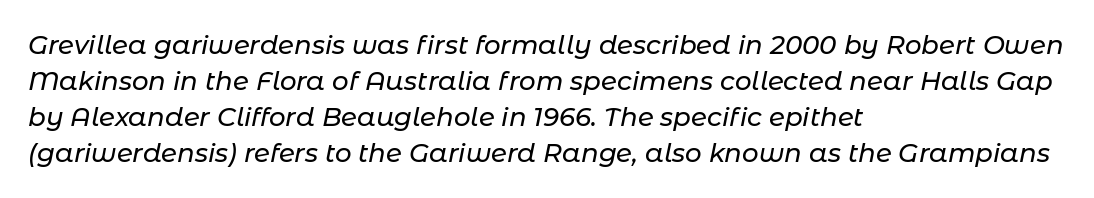
Q: Is the text italic (slanted)? A: Yes, it leans right by about 11 degrees.
Q: Is the text underlined? A: No.
Q: How is the paragraph aligned? A: Left-aligned.
Q: Is the spacing between letters normal or unusually wide? A: Normal.
Q: Is the spacing between lines tight, normal or loose? A: Normal.
